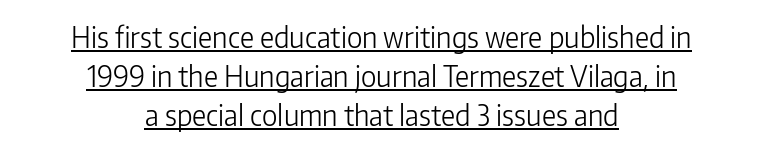
The image shows 28 px light sans-serif type, upright; set centered, normal line spacing (1.39x), normal letter spacing, underlined; low stroke contrast and a medium x-height.
